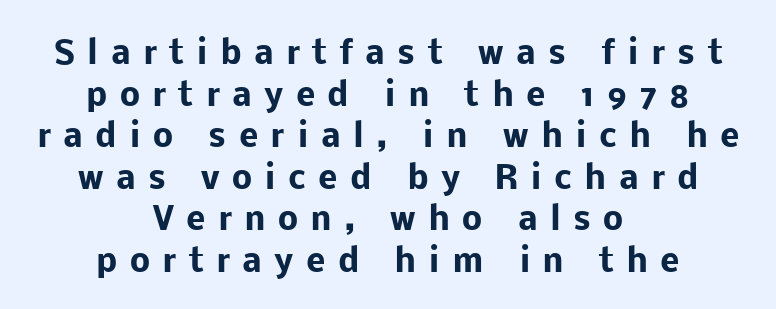
This sample keeps an unexceptional amount of space between lines. The sample has been set heavy, in full bold. The text block is weighted toward neither margin, spreading evenly from the middle. Is this a sans? Yes — the strokes have no serifs. Ordinary non-slanted type is in use. Tracking here is generous; glyphs stand well apart from one another.
